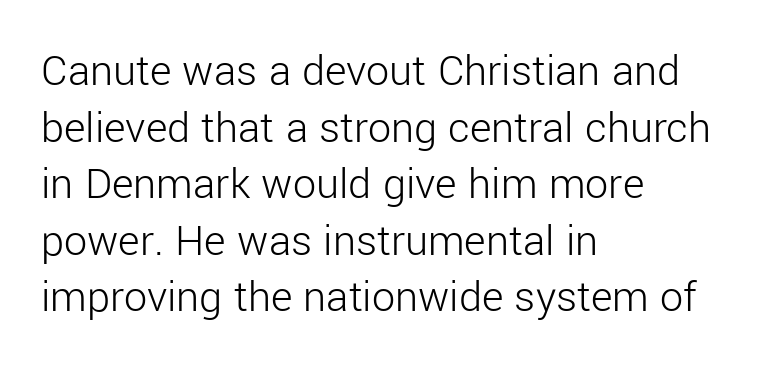
The image shows 46 px light sans-serif type, upright; set left-aligned, line spacing 1.23x, normal letter spacing, not underlined; low stroke contrast and a medium x-height.
